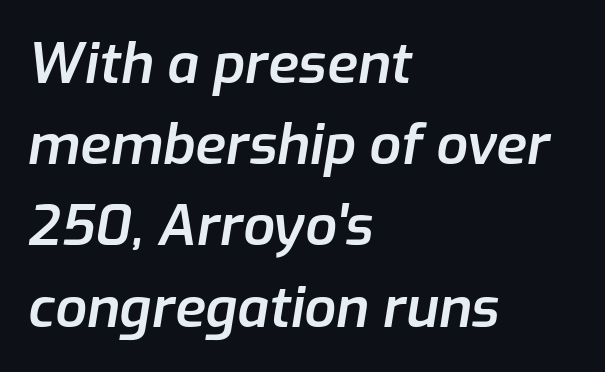
{"italic": "yes", "lean": "right", "slant_degrees": 9, "bold": "semi", "weight": "semibold", "width": "normal", "stroke_contrast": "low", "x_height": "medium", "monospaced": "no", "underline": "no", "align": "left", "line_spacing": "normal", "line_spacing_ratio": 1.45, "letter_spacing": "normal", "letter_spacing_em": 0.0, "glyph_px": 56}
